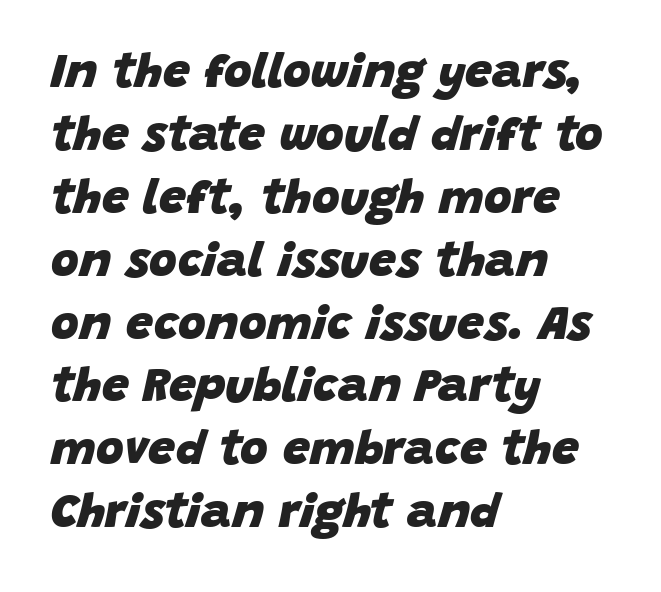
The image shows 48 px heavy type, italic (leaning right); set left-aligned, normal line spacing (1.31x), normal letter spacing, not underlined; low stroke contrast and a large x-height.
